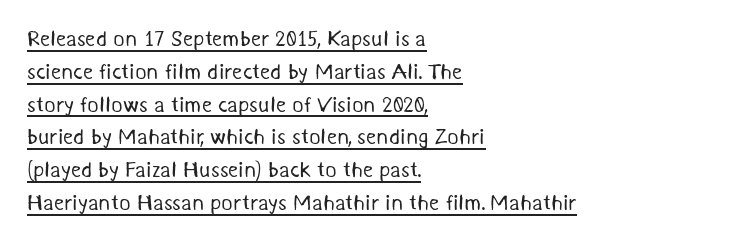
The vertical gap from one line to the next is medium. Is the stroke heavy? The answer is a plain regular-or-lighter. The passage shown has conventional tracking throughout. Notice how a bar underscores the lettering throughout. The ragged edge is on the right, which tells us the setting is flush left.
